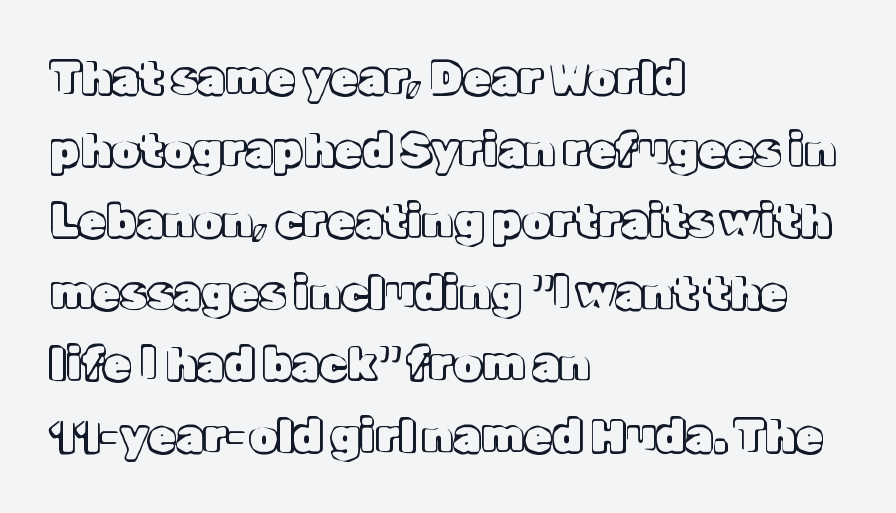
Q: Is the text italic (slanted)? A: No, it is upright.
Q: Is the text underlined? A: No.
Q: How is the paragraph aligned? A: Left-aligned.
Q: Is the spacing between letters normal or unusually wide? A: Normal.
Q: Is the spacing between lines tight, normal or loose? A: Normal.
Q: Width (condensed, normal, or wide)? A: Normal.
Q: x-height? A: Medium.
Q: Monospaced? A: No.
